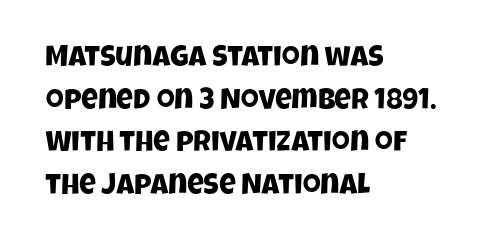
Q: Is the typeface a serif or a sans-serif typeface? A: Sans-serif.
Q: Is the text underlined? A: No.
Q: How is the paragraph aligned? A: Left-aligned.
Q: Is the spacing between letters normal or unusually wide? A: Normal.
Q: Is the spacing between lines tight, normal or loose? A: Normal.
Q: Width (condensed, normal, or wide)? A: Condensed.
Q: Stroke contrast? A: Low.
Q: x-height? A: Large.
Q: Monospaced? A: No.
